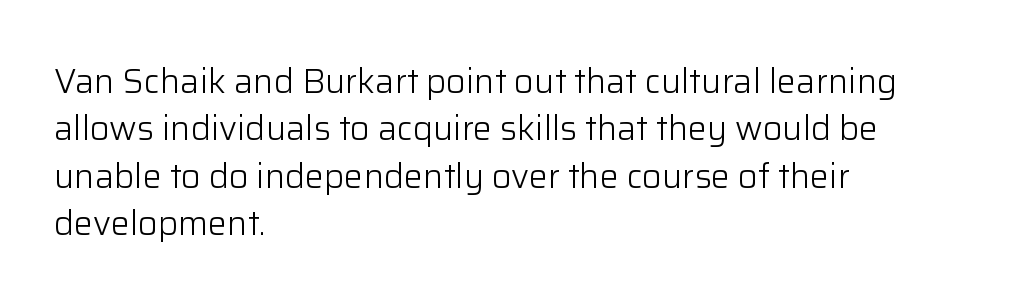
Q: Is the text bold? A: No.
Q: Is the text italic (slanted)? A: No, it is upright.
Q: Is the typeface a serif or a sans-serif typeface? A: Sans-serif.
Q: Is the text underlined? A: No.
Q: How is the paragraph aligned? A: Left-aligned.
Q: Is the spacing between letters normal or unusually wide? A: Normal.
Q: Is the spacing between lines tight, normal or loose? A: Normal.
Q: Width (condensed, normal, or wide)? A: Normal.
Q: Stroke contrast? A: Low.
Q: x-height? A: Medium.
Q: Monospaced? A: No.
